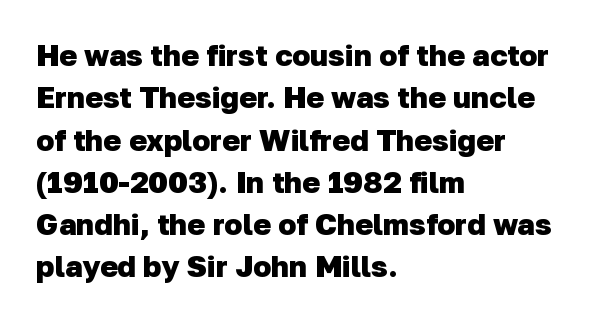
{"serif": "no", "bold": "yes", "weight": "heavy", "width": "normal", "stroke_contrast": "low", "x_height": "medium", "monospaced": "no", "underline": "no", "align": "left", "line_spacing": "normal", "line_spacing_ratio": 1.41, "letter_spacing": "normal", "letter_spacing_em": 0.0, "glyph_px": 30}
